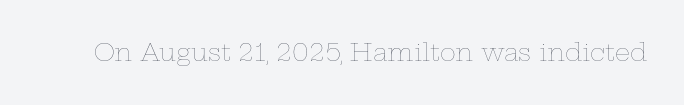
The image shows 24 px text type, upright; set normal letter spacing, not underlined.
